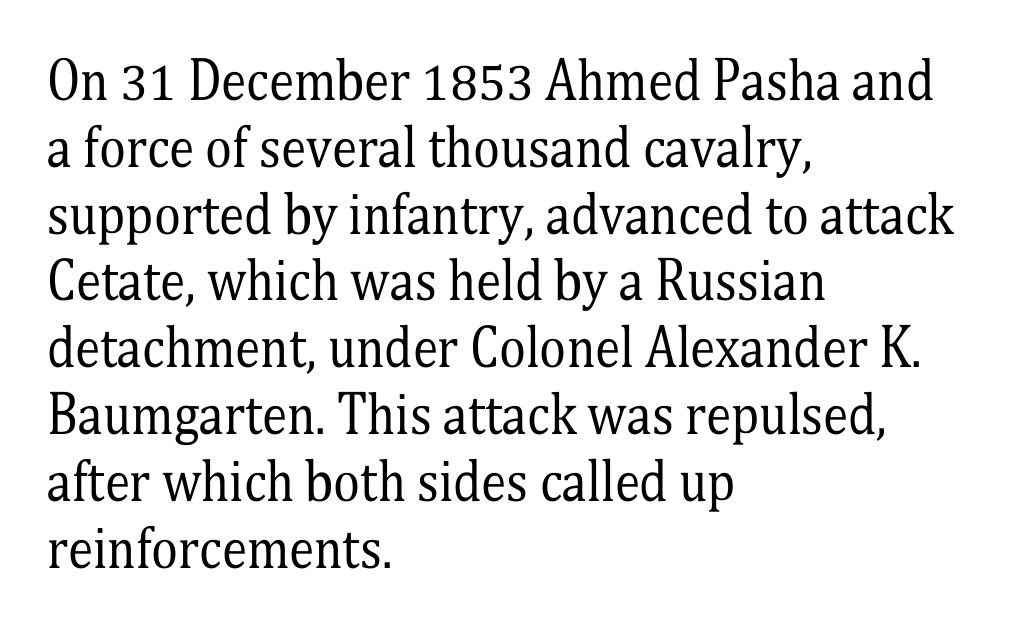
Q: Is the text bold? A: No.
Q: Is the text italic (slanted)? A: No, it is upright.
Q: Is the typeface a serif or a sans-serif typeface? A: Serif.
Q: Is the text underlined? A: No.
Q: How is the paragraph aligned? A: Left-aligned.
Q: Is the spacing between letters normal or unusually wide? A: Normal.
Q: Is the spacing between lines tight, normal or loose? A: Normal.
Q: Width (condensed, normal, or wide)? A: Condensed.
Q: Stroke contrast? A: Medium.
Q: x-height? A: Medium.
Q: Monospaced? A: No.
